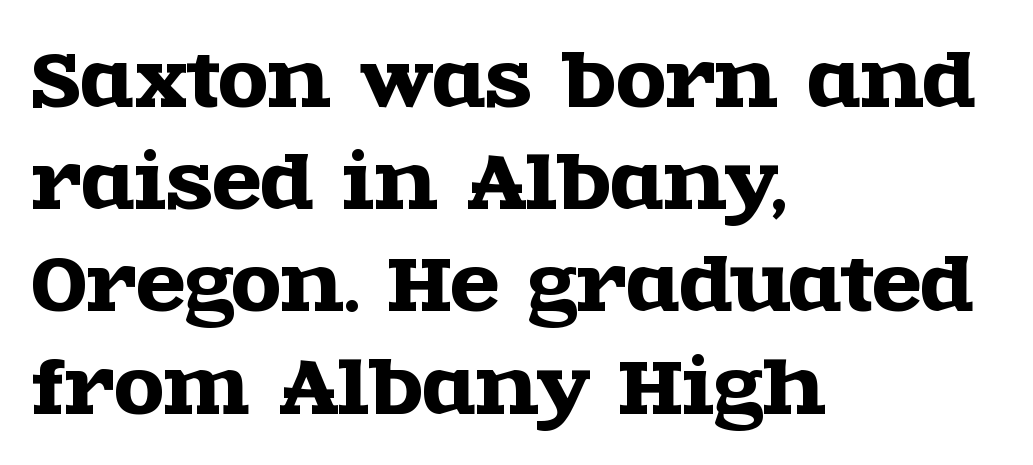
Q: Is the text italic (slanted)? A: No, it is upright.
Q: Is the typeface a serif or a sans-serif typeface? A: Serif.
Q: Is the text underlined? A: No.
Q: How is the paragraph aligned? A: Left-aligned.
Q: Is the spacing between letters normal or unusually wide? A: Normal.
Q: Is the spacing between lines tight, normal or loose? A: Normal.
Q: Width (condensed, normal, or wide)? A: Wide.
Q: x-height? A: Large.
Q: Monospaced? A: No.
